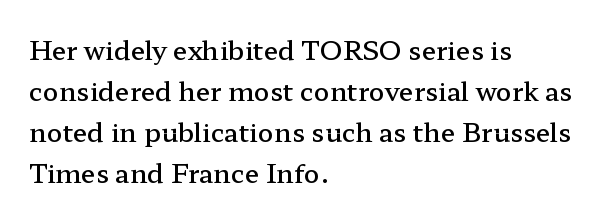
The image shows 26 px text type, upright; set left-aligned, normal line spacing (1.58x), normal letter spacing, not underlined.
